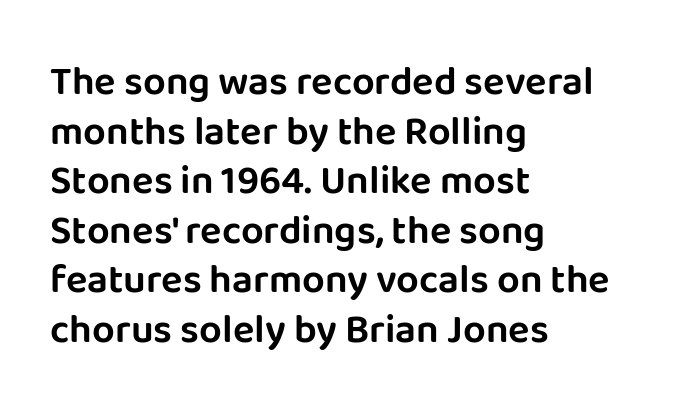
Q: Is the text italic (slanted)? A: No, it is upright.
Q: Is the typeface a serif or a sans-serif typeface? A: Sans-serif.
Q: Is the text underlined? A: No.
Q: How is the paragraph aligned? A: Left-aligned.
Q: Is the spacing between letters normal or unusually wide? A: Normal.
Q: Width (condensed, normal, or wide)? A: Normal.
Q: Stroke contrast? A: Low.
Q: x-height? A: Large.
Q: Monospaced? A: No.
